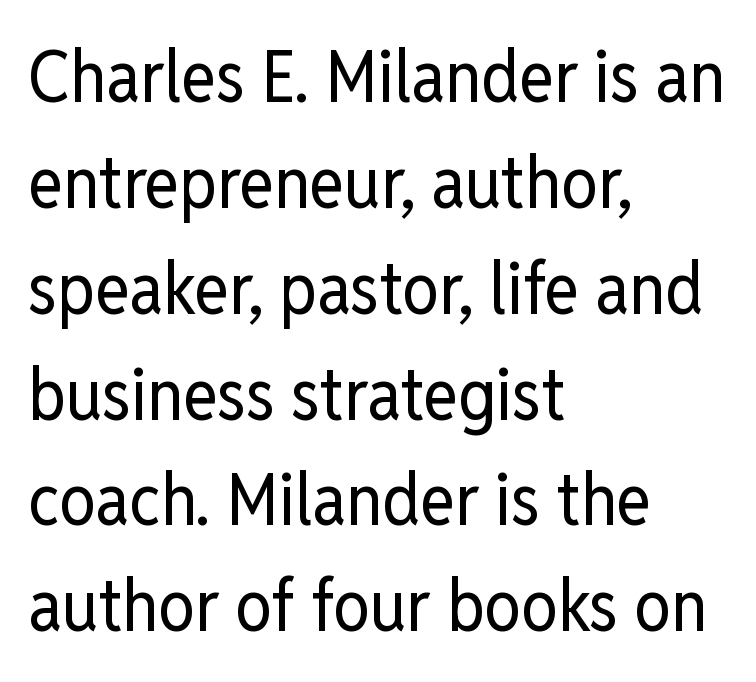
Honestly, the letter spacing is just normal — you wouldn't notice it. Spacing verdict: proportional, widths tailored to each character. The letters stand upright; this is a roman face. This rendering features lettering with no underline. This rendering uses left alignment, leaving the right contour irregular.
